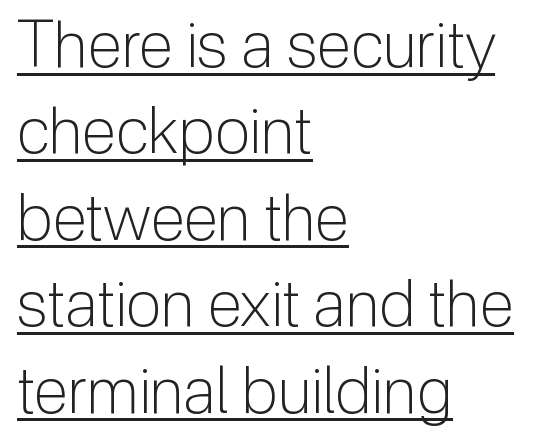
{"serif": "no", "italic": "no", "bold": "no", "weight": "light", "width": "normal", "stroke_contrast": "low", "x_height": "medium", "monospaced": "no", "underline": "yes", "align": "left", "line_spacing": "normal", "line_spacing_ratio": 1.35, "letter_spacing": "normal", "letter_spacing_em": 0.0, "glyph_px": 64}
